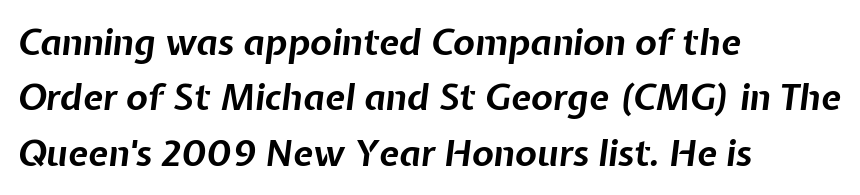
Letter spacing: default. Left-aligned paragraph, ragged on the right. You could not count columns in this text — the font is proportionally spaced. The words here are not underlined. Does the leading feel generous? No, just average. Compared with an ordinary text face, these strokes are far heavier — a full bold.
